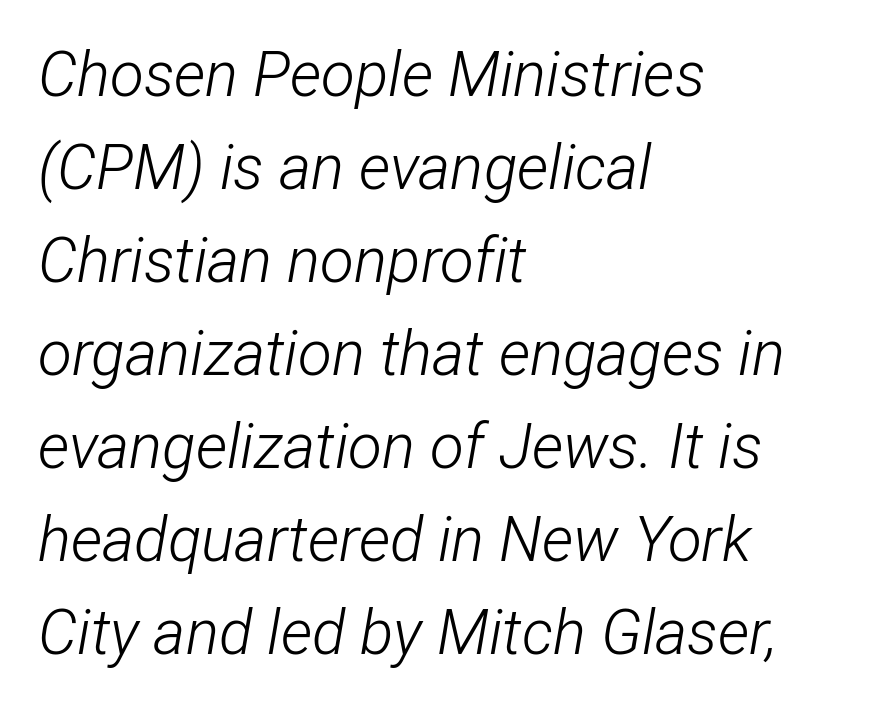
{"italic": "yes", "lean": "right", "slant_degrees": 12, "bold": "no", "weight": "light", "width": "condensed", "stroke_contrast": "low", "x_height": "medium", "monospaced": "no", "underline": "no", "align": "left", "line_spacing": "normal", "line_spacing_ratio": 1.5, "letter_spacing": "normal", "letter_spacing_em": 0.0, "glyph_px": 62}
